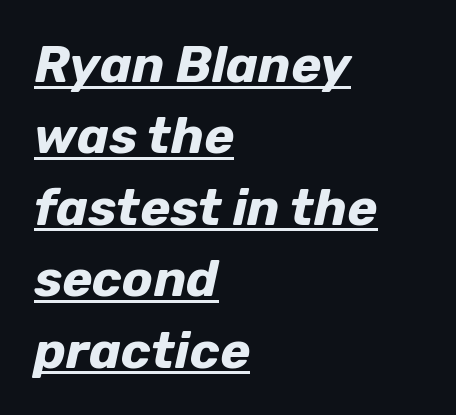
The image shows 51 px bold type, italic (leaning right); set left-aligned, normal line spacing (1.4x), normal letter spacing, underlined; low stroke contrast and a medium x-height.
